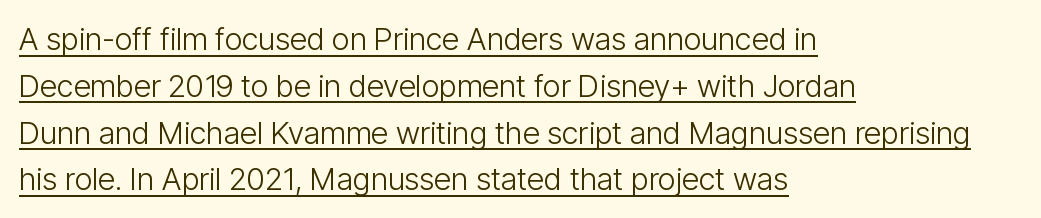
The image shows 31 px light, condensed sans-serif type, upright; set left-aligned, normal line spacing (1.51x), normal letter spacing, underlined; low stroke contrast and a medium x-height.
